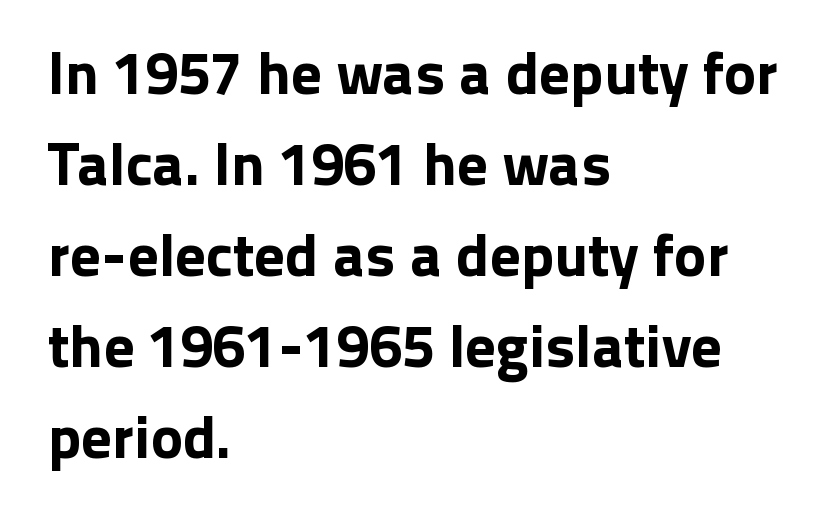
Q: Is the text italic (slanted)? A: No, it is upright.
Q: Is the typeface a serif or a sans-serif typeface? A: Sans-serif.
Q: Is the text underlined? A: No.
Q: How is the paragraph aligned? A: Left-aligned.
Q: Is the spacing between letters normal or unusually wide? A: Normal.
Q: Is the spacing between lines tight, normal or loose? A: Normal.
Q: Width (condensed, normal, or wide)? A: Normal.
Q: Stroke contrast? A: Low.
Q: x-height? A: Medium.
Q: Monospaced? A: No.
